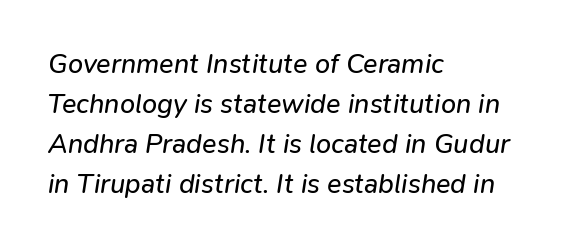
{"italic": "yes", "lean": "right", "slant_degrees": 9, "bold": "no", "underline": "no", "align": "left", "line_spacing": "normal", "line_spacing_ratio": 1.48, "letter_spacing": "normal", "letter_spacing_em": 0.0, "glyph_px": 27}
